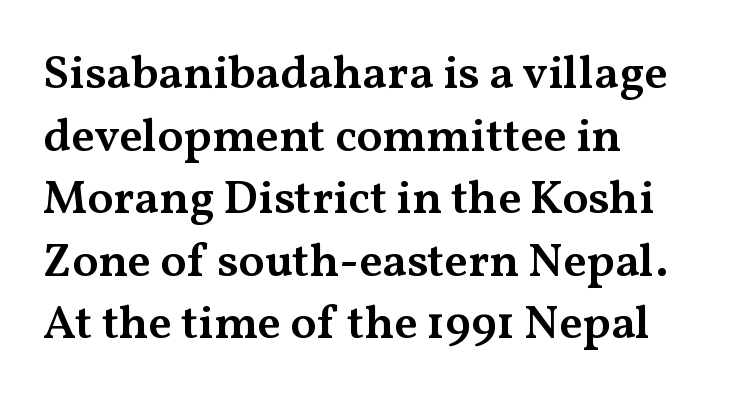
The image shows 47 px semibold, wide serif type, upright; set left-aligned, normal line spacing (1.33x), normal letter spacing, not underlined; medium stroke contrast and a medium x-height.
